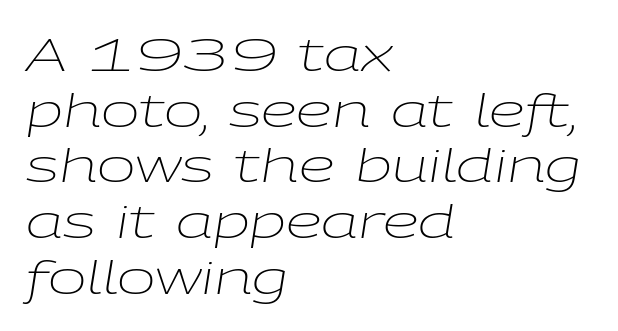
Q: Is the text bold? A: No.
Q: Is the text italic (slanted)? A: Yes, it leans right by about 9 degrees.
Q: Is the text underlined? A: No.
Q: How is the paragraph aligned? A: Left-aligned.
Q: Is the spacing between letters normal or unusually wide? A: Normal.
Q: Width (condensed, normal, or wide)? A: Wide.
Q: Stroke contrast? A: Low.
Q: x-height? A: Medium.
Q: Monospaced? A: No.
